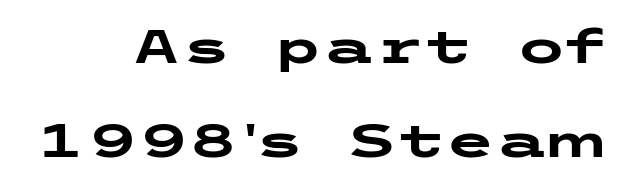
{"serif": "no", "italic": "no", "bold": "yes", "weight": "heavy", "width": "wide", "stroke_contrast": "low", "x_height": "medium", "underline": "no", "align": "right", "line_spacing": "loose", "line_spacing_ratio": 2.04, "letter_spacing": "normal", "letter_spacing_em": 0.0, "glyph_px": 46}
